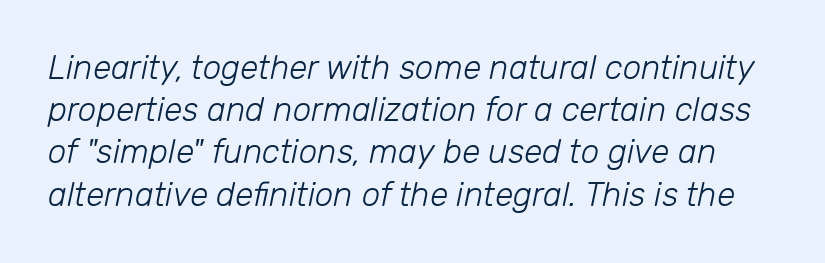
Q: Is the text bold? A: No.
Q: Is the text italic (slanted)? A: Yes, it leans right by about 12 degrees.
Q: Is the text underlined? A: No.
Q: Is the spacing between letters normal or unusually wide? A: Normal.
Q: Is the spacing between lines tight, normal or loose? A: Normal.
Q: Width (condensed, normal, or wide)? A: Normal.
Q: Stroke contrast? A: Low.
Q: x-height? A: Medium.
Q: Monospaced? A: No.
